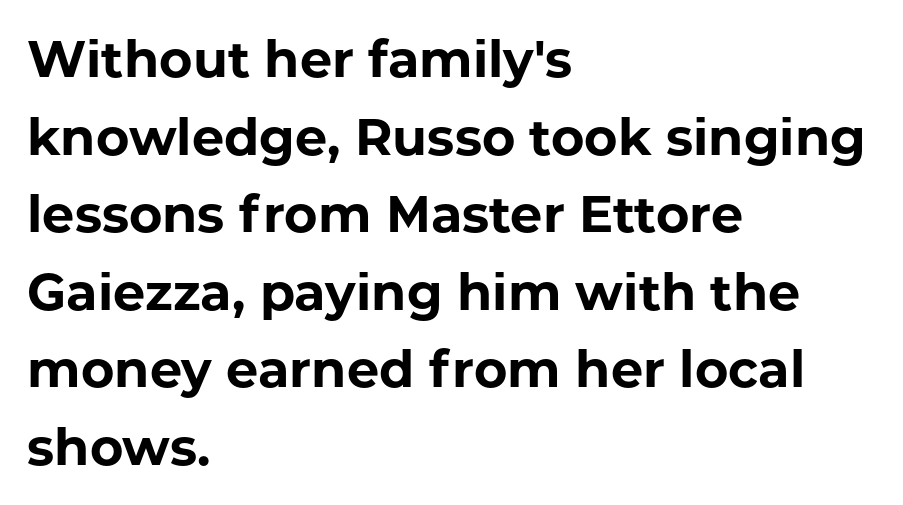
Q: Is the text bold? A: Yes.
Q: Is the text italic (slanted)? A: No, it is upright.
Q: Is the typeface a serif or a sans-serif typeface? A: Sans-serif.
Q: Is the text underlined? A: No.
Q: How is the paragraph aligned? A: Left-aligned.
Q: Is the spacing between letters normal or unusually wide? A: Normal.
Q: Is the spacing between lines tight, normal or loose? A: Normal.
Q: Width (condensed, normal, or wide)? A: Normal.
Q: Stroke contrast? A: Low.
Q: x-height? A: Medium.
Q: Monospaced? A: No.
